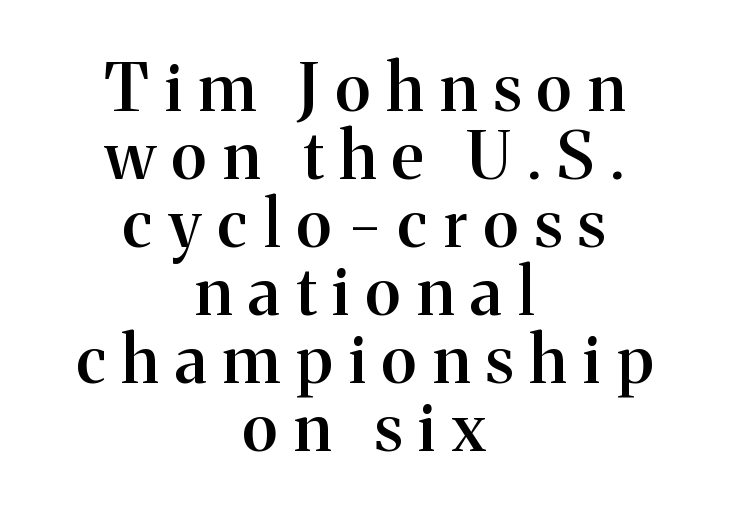
{"serif": "yes", "italic": "no", "bold": "semi", "weight": "semibold", "width": "normal", "stroke_contrast": "medium", "x_height": "medium", "monospaced": "no", "underline": "no", "align": "center", "line_spacing": "tight", "line_spacing_ratio": 1.03, "letter_spacing": "wide", "letter_spacing_em": 0.25, "glyph_px": 66}
